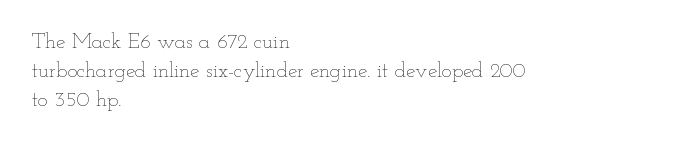
The image shows 21 px text type, upright; set left-aligned, normal line spacing (1.38x), normal letter spacing, not underlined.
